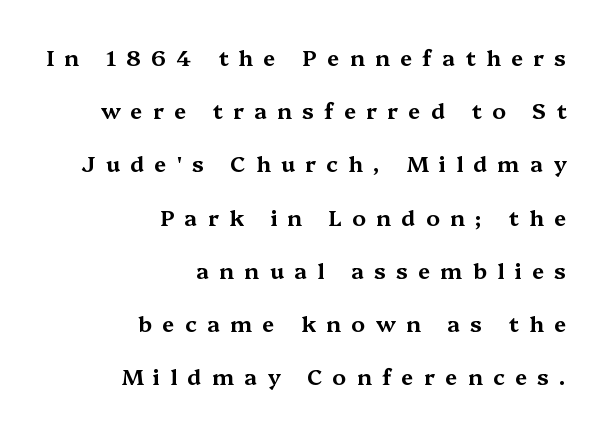
Q: Is the text italic (slanted)? A: No, it is upright.
Q: Is the text underlined? A: No.
Q: How is the paragraph aligned? A: Right-aligned.
Q: Is the spacing between letters normal or unusually wide? A: Unusually wide.
Q: Is the spacing between lines tight, normal or loose? A: Loose.
